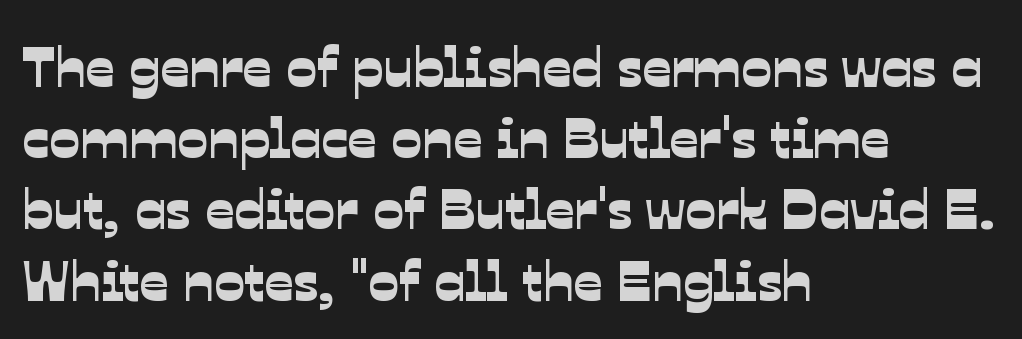
The image shows 57 px sans-serif type; set left-aligned, normal line spacing (1.25x), normal letter spacing, not underlined; low stroke contrast and a medium x-height.
